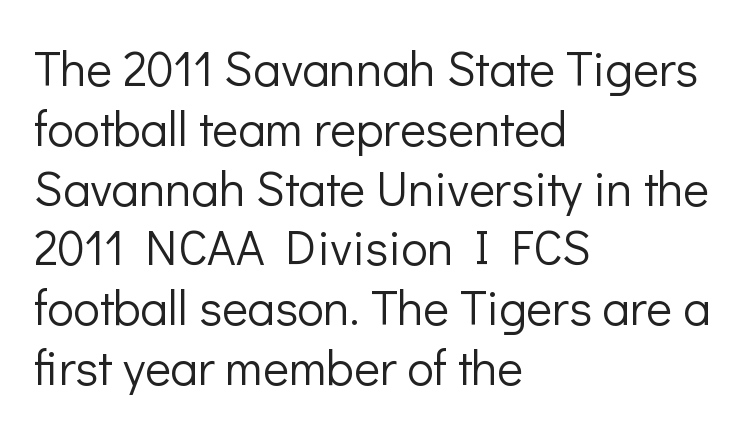
{"serif": "no", "italic": "no", "bold": "no", "weight": "light", "width": "normal", "stroke_contrast": "low", "x_height": "medium", "monospaced": "no", "underline": "no", "align": "left", "line_spacing_ratio": 1.22, "letter_spacing": "normal", "letter_spacing_em": 0.0, "glyph_px": 49}
